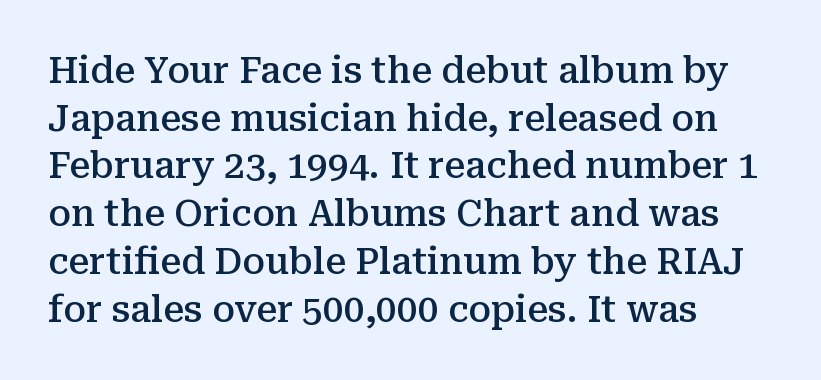
Font category for this specimen: serif. Beneath every word, the page is bare. Varying glyph widths throughout — classic text-font behaviour. This sample is left-justified, so line endings fall wherever the words run out. This is roman type, the default non-slanted kind. Emphasis by weight is partial: semibold.
